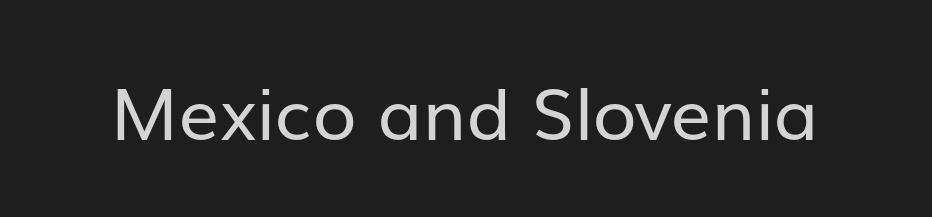
{"serif": "no", "italic": "no", "bold": "no", "weight": "regular", "width": "normal", "stroke_contrast": "low", "x_height": "medium", "monospaced": "no", "underline": "no", "letter_spacing": "normal", "letter_spacing_em": 0.0, "glyph_px": 72}
